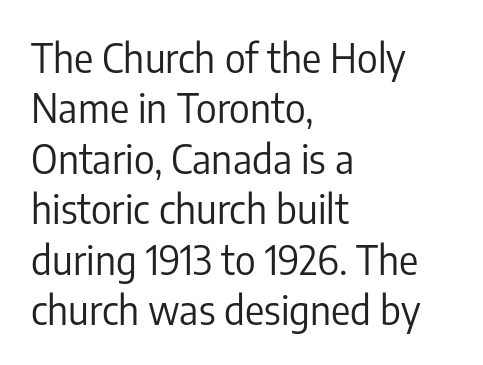
Q: Is the text bold? A: No.
Q: Is the text italic (slanted)? A: No, it is upright.
Q: Is the typeface a serif or a sans-serif typeface? A: Sans-serif.
Q: Is the text underlined? A: No.
Q: How is the paragraph aligned? A: Left-aligned.
Q: Is the spacing between letters normal or unusually wide? A: Normal.
Q: Is the spacing between lines tight, normal or loose? A: Normal.
Q: Width (condensed, normal, or wide)? A: Condensed.
Q: Stroke contrast? A: Low.
Q: x-height? A: Medium.
Q: Monospaced? A: No.
